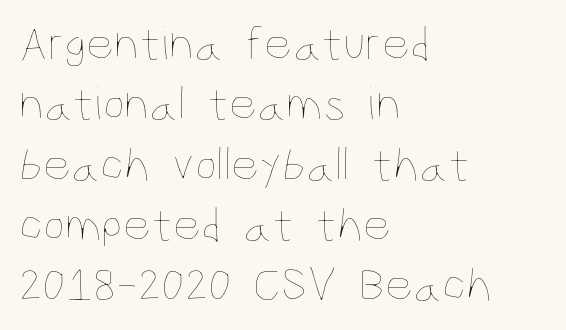
Only glyphs here, with clear space below each row. Every row of glyphs begins at an identical x-position on the left. The typesetting does not lean heavy: it is not bold. Glyph-to-glyph distance matches everyday printed text. This sample has the flowing, uneven cadence of proportional lettering. The font's upright variant was chosen for this text.
